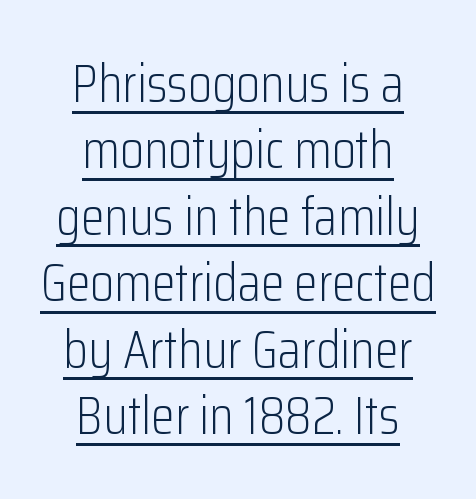
The image shows 54 px light, condensed sans-serif type, upright; set centered, line spacing 1.23x, normal letter spacing, underlined; low stroke contrast and a medium x-height.
